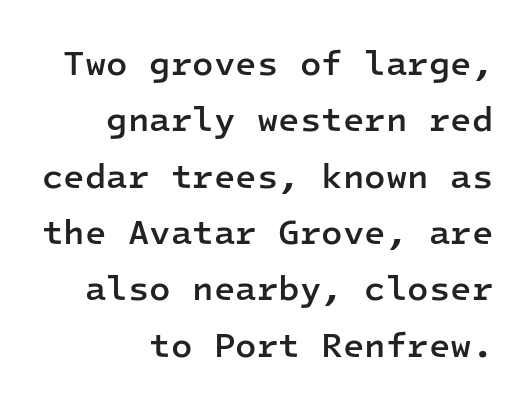
Q: Is the text bold? A: Semi-bold.
Q: Is the text italic (slanted)? A: No, it is upright.
Q: Is the typeface a serif or a sans-serif typeface? A: Sans-serif.
Q: Is the text underlined? A: No.
Q: How is the paragraph aligned? A: Right-aligned.
Q: Is the spacing between letters normal or unusually wide? A: Normal.
Q: Is the spacing between lines tight, normal or loose? A: Normal.
Q: Width (condensed, normal, or wide)? A: Normal.
Q: Stroke contrast? A: Low.
Q: x-height? A: Medium.
Q: Monospaced? A: Yes.
